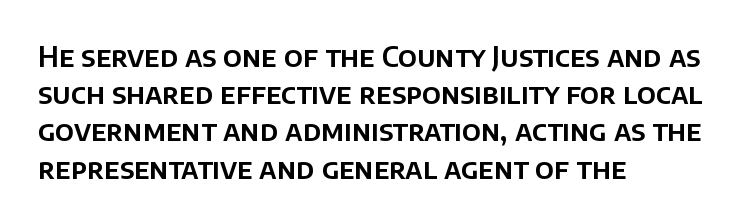
Q: Is the text italic (slanted)? A: No, it is upright.
Q: Is the typeface a serif or a sans-serif typeface? A: Sans-serif.
Q: Is the text underlined? A: No.
Q: How is the paragraph aligned? A: Left-aligned.
Q: Is the spacing between letters normal or unusually wide? A: Normal.
Q: Is the spacing between lines tight, normal or loose? A: Normal.
Q: Width (condensed, normal, or wide)? A: Normal.
Q: Stroke contrast? A: Low.
Q: x-height? A: Large.
Q: Monospaced? A: No.
